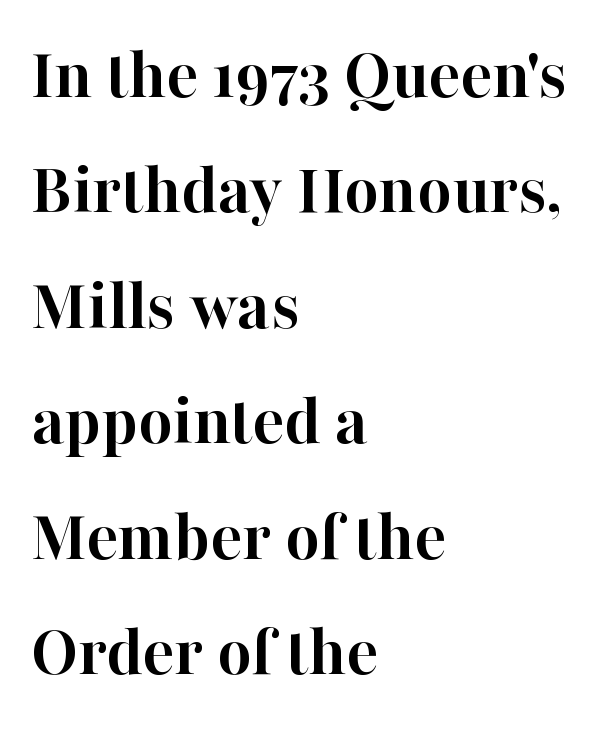
The image shows 74 px semibold serif type, upright; set left-aligned, normal line spacing (1.56x), normal letter spacing, not underlined; high stroke contrast and a medium x-height.
